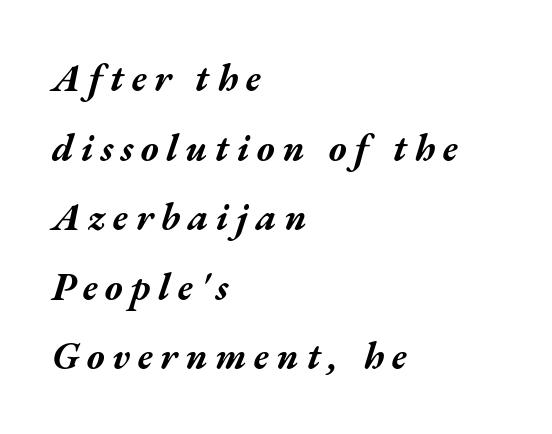
{"italic": "yes", "lean": "right", "slant_degrees": 17, "bold": "yes", "weight": "bold", "width": "wide", "stroke_contrast": "medium", "x_height": "medium", "monospaced": "no", "underline": "no", "align": "left", "line_spacing_ratio": 1.83, "letter_spacing": "wide", "letter_spacing_em": 0.2, "glyph_px": 38}
